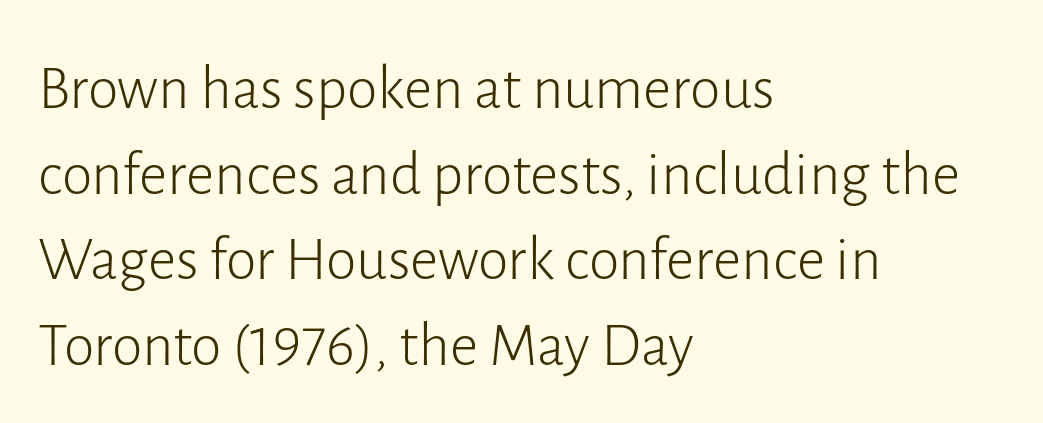
{"serif": "no", "italic": "no", "bold": "no", "weight": "light", "width": "normal", "stroke_contrast": "low", "x_height": "medium", "monospaced": "no", "underline": "no", "align": "left", "line_spacing": "normal", "line_spacing_ratio": 1.38, "letter_spacing": "normal", "letter_spacing_em": 0.0, "glyph_px": 62}
